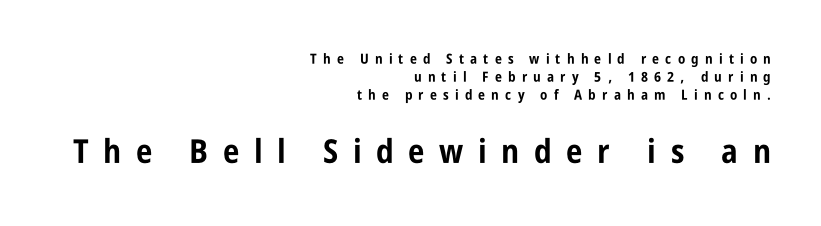
Q: Is the text bold? A: Yes.
Q: Is the text italic (slanted)? A: No, it is upright.
Q: Is the typeface a serif or a sans-serif typeface? A: Sans-serif.
Q: Is the text underlined? A: No.
Q: How is the paragraph aligned? A: Right-aligned.
Q: Is the spacing between letters normal or unusually wide? A: Unusually wide.
Q: Is the spacing between lines tight, normal or loose? A: Normal.
Q: Which block of text is set in a larger size, the first (top) or the second (bottom)? A: The second (bottom) one.
Q: Width (condensed, normal, or wide)? A: Condensed.
Q: Stroke contrast? A: Low.
Q: x-height? A: Large.
Q: Monospaced? A: No.
